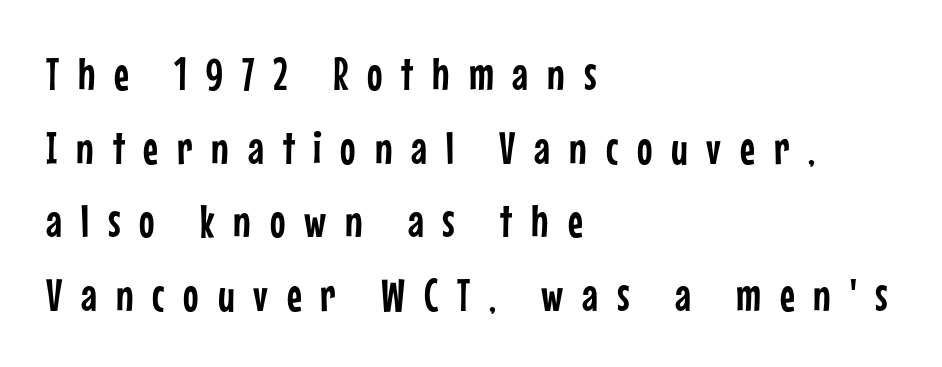
Q: Is the text italic (slanted)? A: No, it is upright.
Q: Is the typeface a serif or a sans-serif typeface? A: Sans-serif.
Q: Is the text underlined? A: No.
Q: How is the paragraph aligned? A: Left-aligned.
Q: Is the spacing between letters normal or unusually wide? A: Unusually wide.
Q: Is the spacing between lines tight, normal or loose? A: Normal.
Q: Width (condensed, normal, or wide)? A: Condensed.
Q: Stroke contrast? A: Low.
Q: x-height? A: Medium.
Q: Monospaced? A: No.
